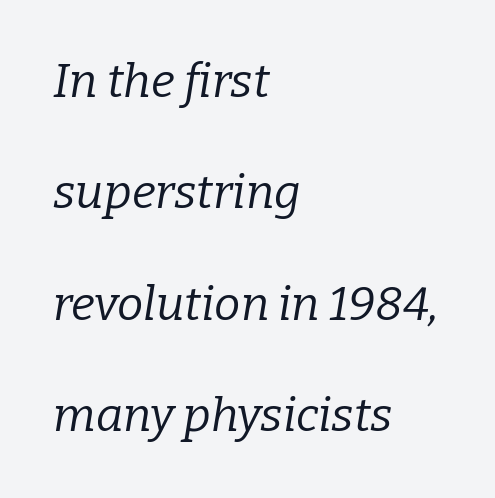
The image shows 47 px regular-weight serif type, italic (leaning right); set left-aligned, loose line spacing (2.37x), normal letter spacing, not underlined; low stroke contrast and a medium x-height.
